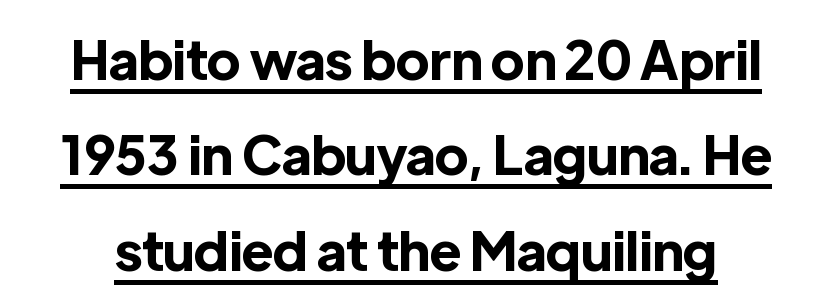
{"serif": "no", "italic": "no", "bold": "yes", "weight": "bold", "width": "normal", "x_height": "medium", "monospaced": "no", "underline": "yes", "line_spacing_ratio": 1.8, "letter_spacing": "normal", "letter_spacing_em": 0.0, "glyph_px": 53}
